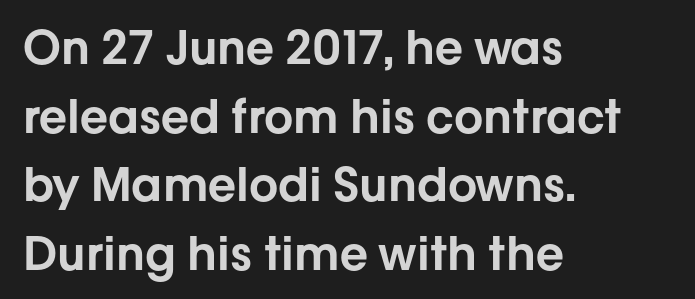
{"serif": "no", "italic": "no", "width": "normal", "stroke_contrast": "low", "x_height": "medium", "monospaced": "no", "underline": "no", "align": "left", "line_spacing": "normal", "line_spacing_ratio": 1.49, "letter_spacing": "normal", "letter_spacing_em": 0.0, "glyph_px": 46}
